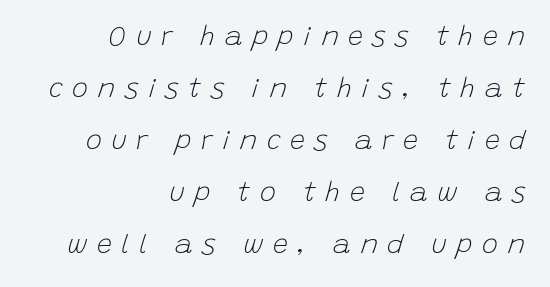
The image shows 27 px text type, italic (leaning right); set right-aligned, loose line spacing (1.93x), unusually wide letter spacing (+0.35 em), not underlined.
